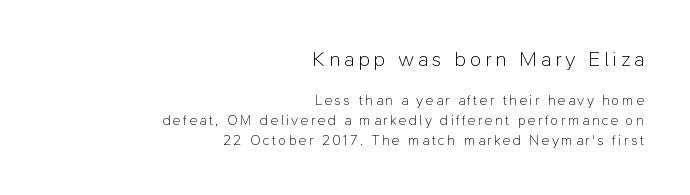
The image shows 21 px text type, upright; set right-aligned, normal line spacing (1.41x), not underlined; the first (top) block is 1.5x larger.
